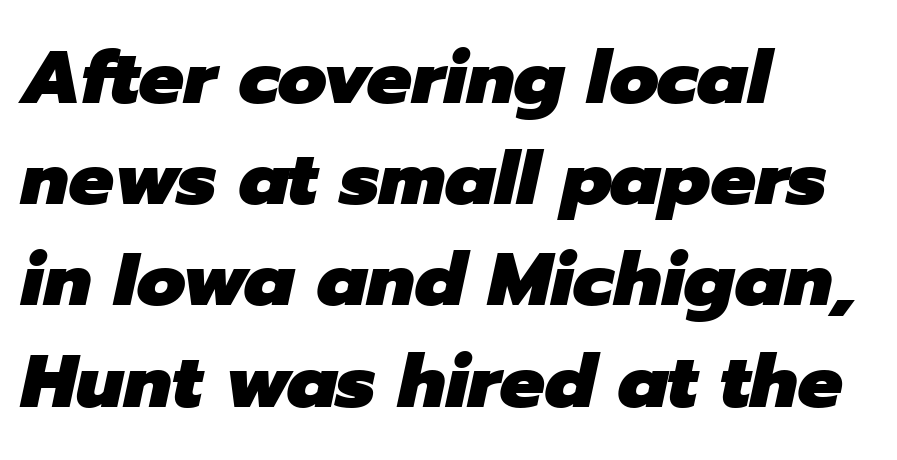
Short note: letters normally spaced. The passage shown is typed in a proportional face where columns would drift. The rendering uses a bold face; every stroke is thick and dark. The compositor pushed each line to the left boundary. Rows of type keep a routine distance in the vertical direction.
